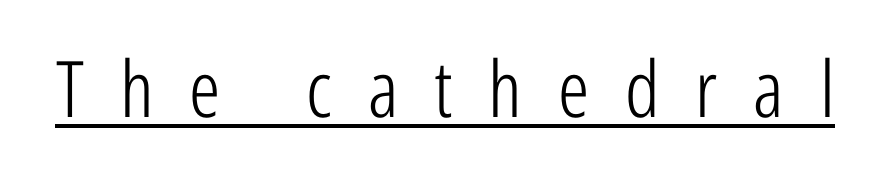
Q: Is the text bold? A: No.
Q: Is the text italic (slanted)? A: No, it is upright.
Q: Is the typeface a serif or a sans-serif typeface? A: Sans-serif.
Q: Is the text underlined? A: Yes.
Q: Is the spacing between letters normal or unusually wide? A: Unusually wide.
Q: Width (condensed, normal, or wide)? A: Condensed.
Q: Stroke contrast? A: Low.
Q: x-height? A: Medium.
Q: Monospaced? A: No.
